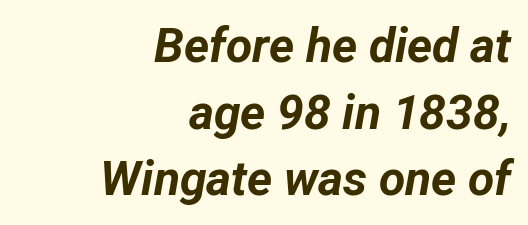
Leftover space on each line is placed entirely before the opening word. As a designer I'd log this as weight 700, bold. Do the characters align in a grid? No, the font is proportional. Vertically, the passage feels balanced, rows spaced as you'd expect. Each word holds together tightly as a unit, with standard inter-letter gaps.
